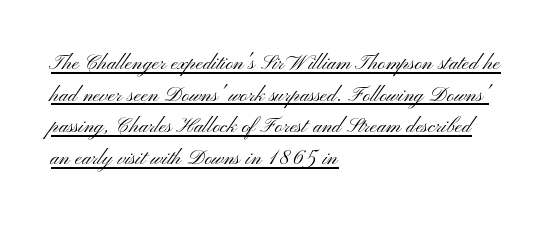
Q: Is the text bold? A: No.
Q: Is the text italic (slanted)? A: Yes.
Q: Is the text underlined? A: Yes.
Q: How is the paragraph aligned? A: Left-aligned.
Q: Is the spacing between letters normal or unusually wide? A: Normal.
